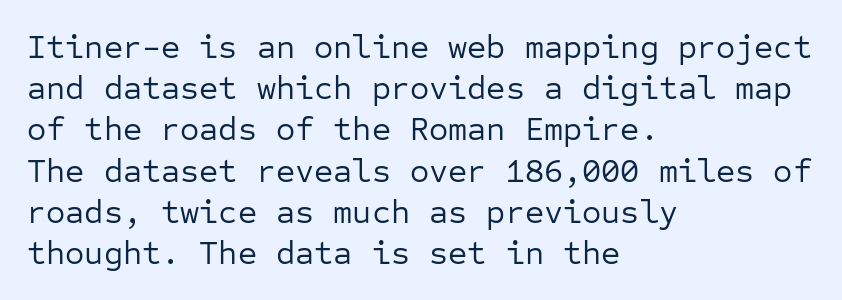
Q: Is the text bold? A: No.
Q: Is the text italic (slanted)? A: No, it is upright.
Q: Is the typeface a serif or a sans-serif typeface? A: Sans-serif.
Q: Is the text underlined? A: No.
Q: How is the paragraph aligned? A: Left-aligned.
Q: Is the spacing between letters normal or unusually wide? A: Normal.
Q: Is the spacing between lines tight, normal or loose? A: Normal.
Q: Width (condensed, normal, or wide)? A: Normal.
Q: Stroke contrast? A: Low.
Q: x-height? A: Medium.
Q: Monospaced? A: Yes.
